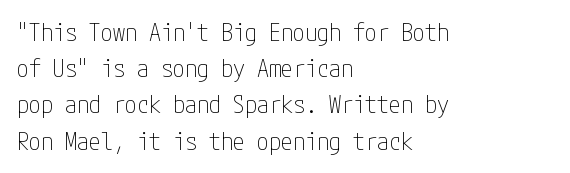
Q: Is the text bold? A: No.
Q: Is the text italic (slanted)? A: No, it is upright.
Q: Is the text underlined? A: No.
Q: How is the paragraph aligned? A: Left-aligned.
Q: Is the spacing between letters normal or unusually wide? A: Normal.
Q: Is the spacing between lines tight, normal or loose? A: Normal.
